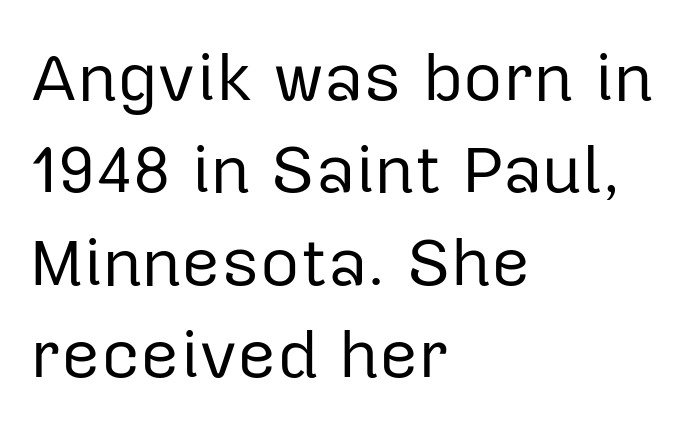
Q: Is the text bold? A: No.
Q: Is the text italic (slanted)? A: No, it is upright.
Q: Is the typeface a serif or a sans-serif typeface? A: Sans-serif.
Q: Is the text underlined? A: No.
Q: How is the paragraph aligned? A: Left-aligned.
Q: Is the spacing between letters normal or unusually wide? A: Normal.
Q: Is the spacing between lines tight, normal or loose? A: Normal.
Q: Width (condensed, normal, or wide)? A: Normal.
Q: Stroke contrast? A: Low.
Q: x-height? A: Medium.
Q: Monospaced? A: No.
